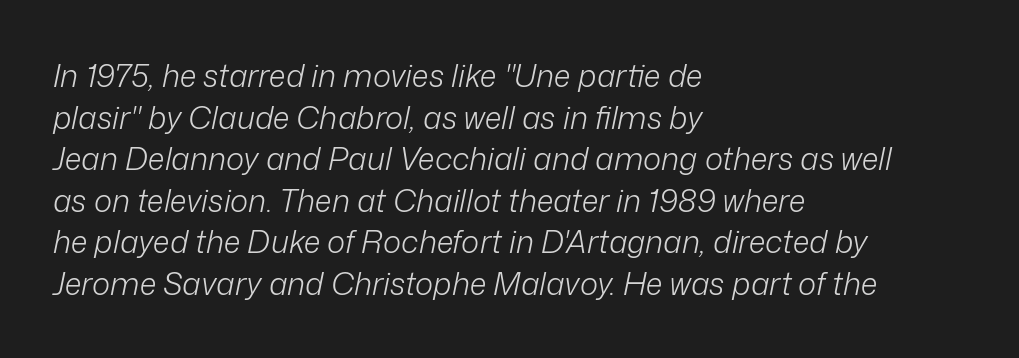
Honestly, there is no underline to notice here at all. The rendering uses natural spacing where letterforms have individual widths. Observe the ordinary spacing: letters are neighbours, not strangers. These lines are set flush left with a ragged right edge. Rendered with sloped, italic letterforms. Line spacing here is normal.
